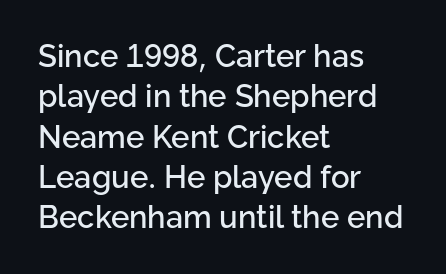
The image shows 31 px sans-serif type, upright; set left-aligned, normal line spacing (1.3x), normal letter spacing, not underlined; low stroke contrast and a medium x-height.
